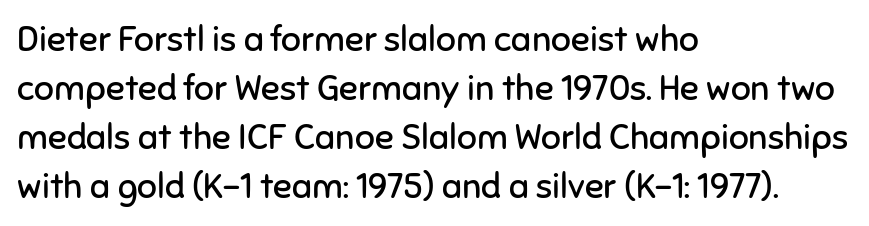
The image shows 35 px regular-weight sans-serif type, upright; set left-aligned, normal line spacing (1.4x), normal letter spacing, not underlined; low stroke contrast and a medium x-height.
